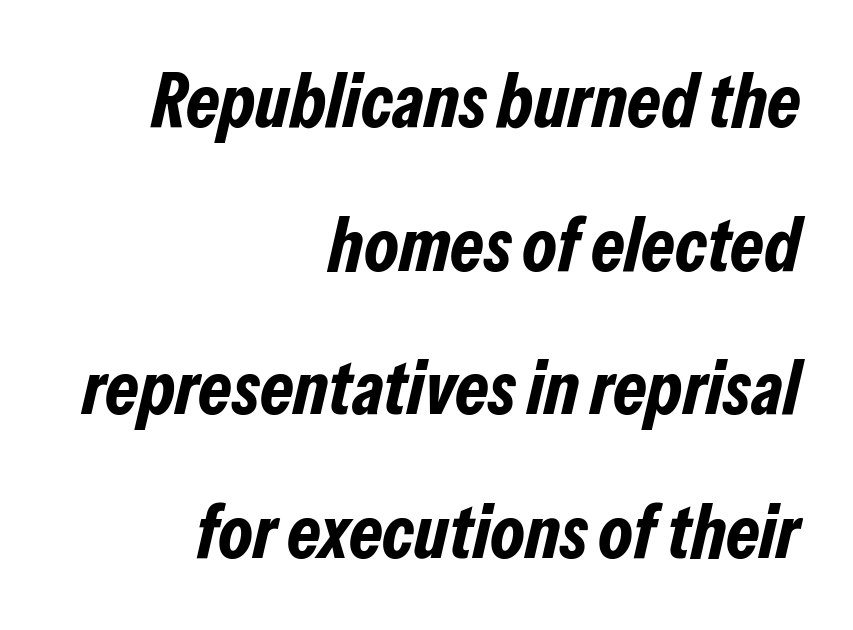
Q: Is the text bold? A: Yes.
Q: Is the text italic (slanted)? A: Yes, it leans right by about 13 degrees.
Q: Is the text underlined? A: No.
Q: How is the paragraph aligned? A: Right-aligned.
Q: Is the spacing between letters normal or unusually wide? A: Normal.
Q: Width (condensed, normal, or wide)? A: Condensed.
Q: Stroke contrast? A: Low.
Q: x-height? A: Medium.
Q: Monospaced? A: No.
